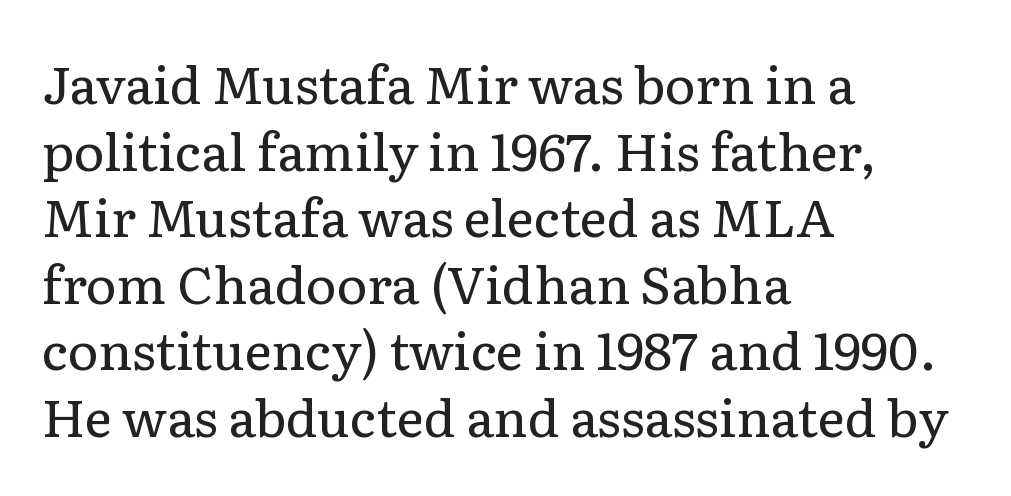
Q: Is the text bold? A: No.
Q: Is the text italic (slanted)? A: No, it is upright.
Q: Is the typeface a serif or a sans-serif typeface? A: Serif.
Q: Is the text underlined? A: No.
Q: How is the paragraph aligned? A: Left-aligned.
Q: Is the spacing between letters normal or unusually wide? A: Normal.
Q: Is the spacing between lines tight, normal or loose? A: Normal.
Q: Width (condensed, normal, or wide)? A: Normal.
Q: Stroke contrast? A: Low.
Q: x-height? A: Medium.
Q: Monospaced? A: No.
